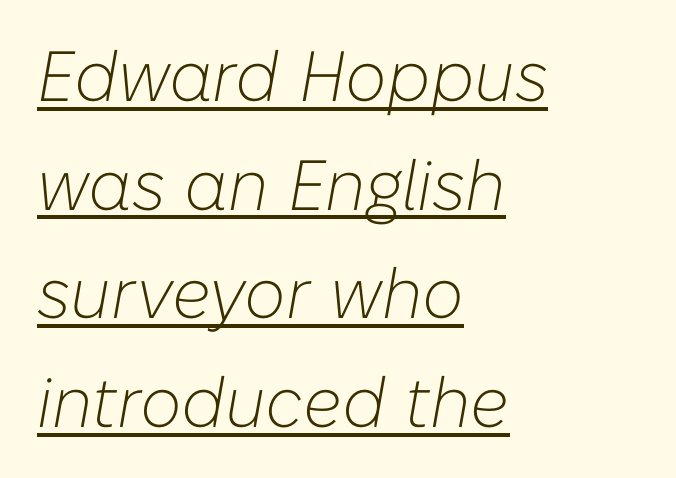
The image shows 71 px light type, italic (leaning right); set left-aligned, normal line spacing (1.53x), normal letter spacing, underlined; low stroke contrast and a medium x-height.
